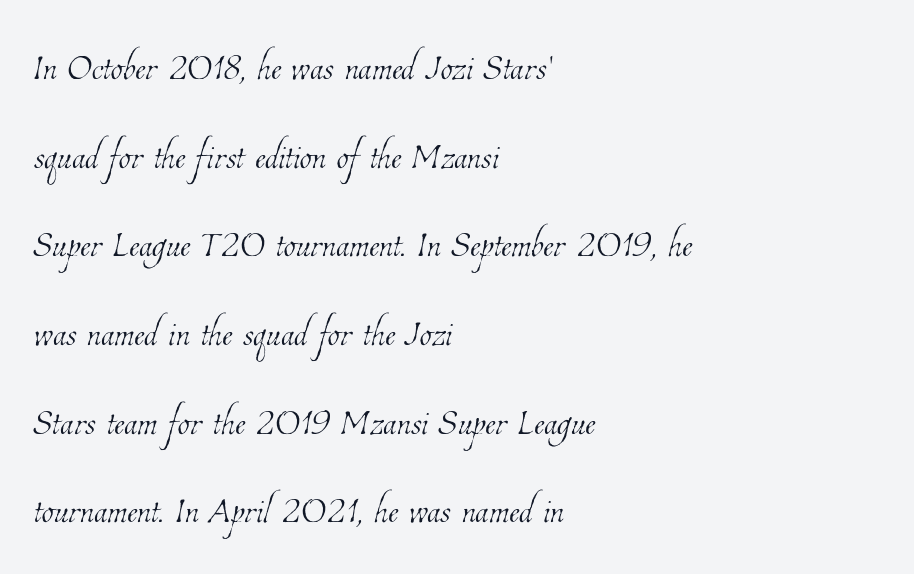
{"bold": "no", "weight": "thin", "width": "condensed", "stroke_contrast": "low", "x_height": "medium", "monospaced": "no", "underline": "no", "align": "left", "line_spacing_ratio": 1.81, "letter_spacing": "normal", "letter_spacing_em": 0.0, "glyph_px": 49}
